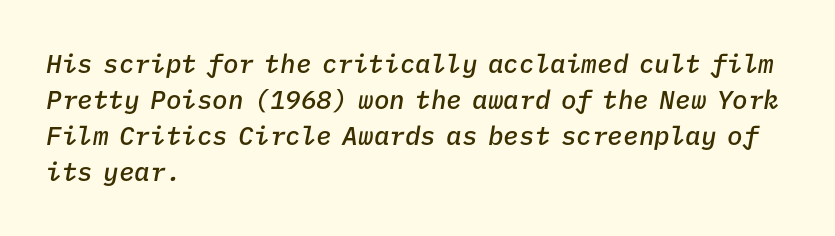
{"italic": "yes", "lean": "right", "slant_degrees": 9, "bold": "semi", "underline": "no", "align": "left", "line_spacing": "normal", "line_spacing_ratio": 1.39, "letter_spacing": "normal", "letter_spacing_em": 0.0, "glyph_px": 26}
